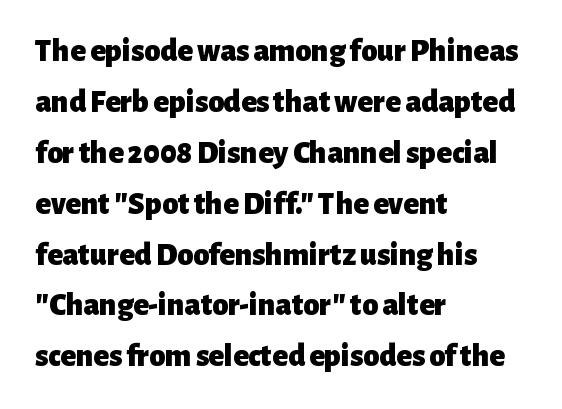
The image shows 32 px heavy sans-serif type, upright; set left-aligned, normal line spacing (1.59x), normal letter spacing, not underlined; low stroke contrast and a medium x-height.
